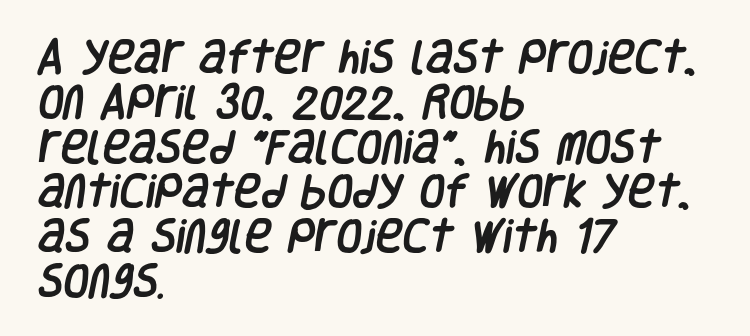
{"serif": "no", "width": "condensed", "stroke_contrast": "low", "x_height": "large", "monospaced": "no", "underline": "no", "align": "left", "line_spacing_ratio": 1.21, "letter_spacing": "normal", "letter_spacing_em": 0.0, "glyph_px": 37}
